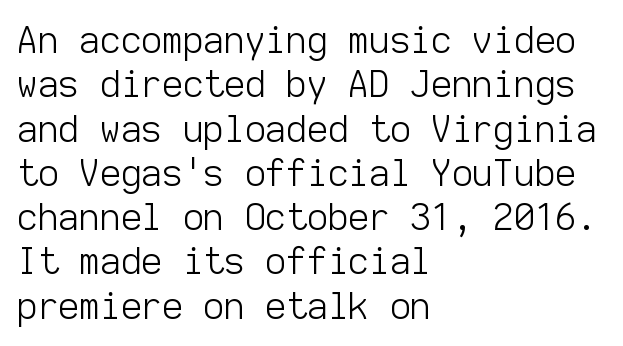
Q: Is the text bold? A: No.
Q: Is the text italic (slanted)? A: No, it is upright.
Q: Is the typeface a serif or a sans-serif typeface? A: Sans-serif.
Q: Is the text underlined? A: No.
Q: How is the paragraph aligned? A: Left-aligned.
Q: Is the spacing between letters normal or unusually wide? A: Normal.
Q: Width (condensed, normal, or wide)? A: Normal.
Q: Stroke contrast? A: Low.
Q: x-height? A: Medium.
Q: Monospaced? A: Yes.
